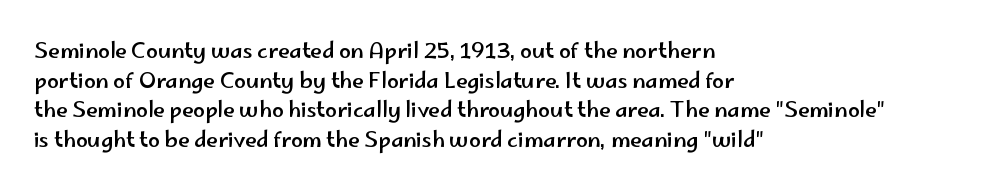
{"italic": "no", "underline": "no", "align": "left", "line_spacing": "normal", "line_spacing_ratio": 1.41, "letter_spacing": "normal", "letter_spacing_em": 0.0, "glyph_px": 21}
